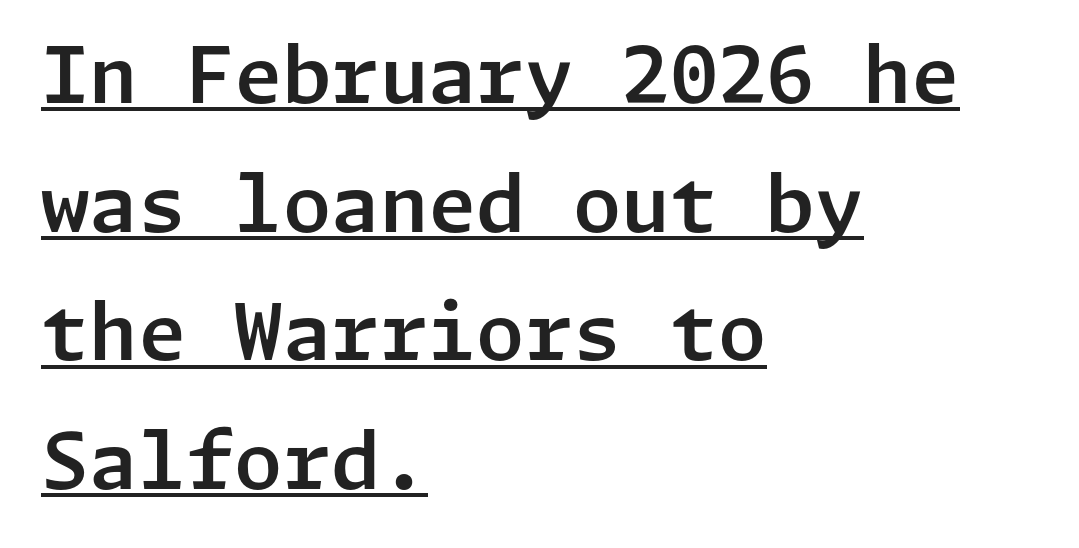
{"serif": "no", "italic": "no", "width": "normal", "stroke_contrast": "low", "x_height": "medium", "underline": "yes", "align": "left", "line_spacing": "normal", "line_spacing_ratio": 1.65, "letter_spacing": "normal", "letter_spacing_em": 0.0, "glyph_px": 78}
